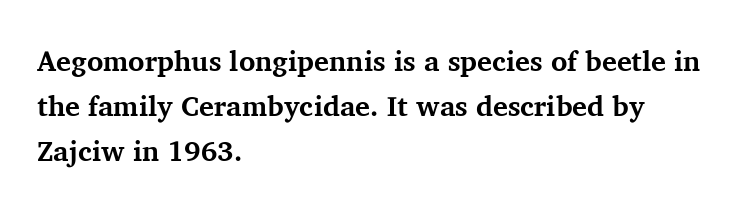
A typesetter would call this leading conventional body-copy spacing. Note the varied advance widths — an 'i' is clearly narrower than an 'm'. Lines of text with bare space underneath. In CSS terms this would be text-align: left. Is this a sans? No — the strokes have serifs.
